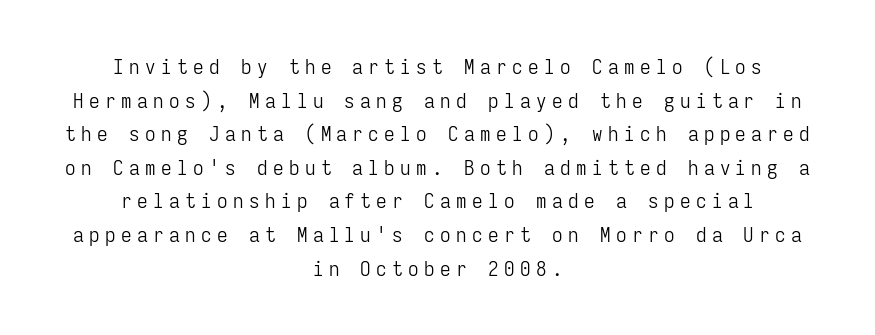
The letterforms stand isolated, each surrounded by extra space. You can tell it's not italic because the verticals are truly vertical. No extra ink here — the face is not bold. Unmarked baselines from the first word to the last. These lines are centered, leaving both edges ragged.
